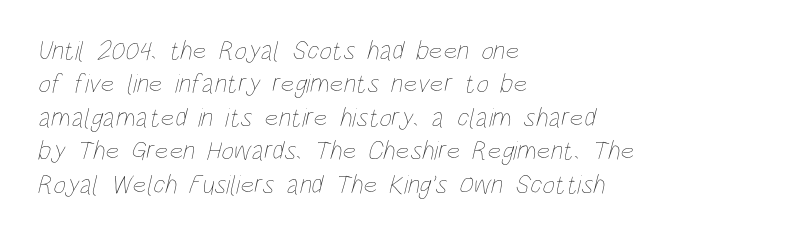
Q: Is the text bold? A: No.
Q: Is the text underlined? A: No.
Q: How is the paragraph aligned? A: Left-aligned.
Q: Is the spacing between letters normal or unusually wide? A: Normal.
